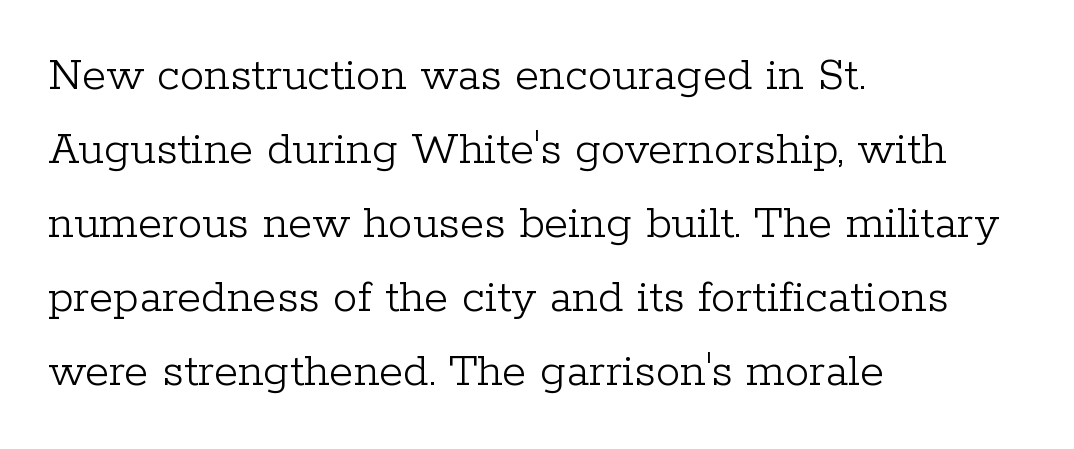
{"serif": "yes", "italic": "no", "bold": "no", "weight": "light", "width": "normal", "stroke_contrast": "low", "x_height": "medium", "monospaced": "no", "underline": "no", "align": "left", "line_spacing": "normal", "line_spacing_ratio": 1.51, "letter_spacing": "normal", "letter_spacing_em": 0.0, "glyph_px": 49}
